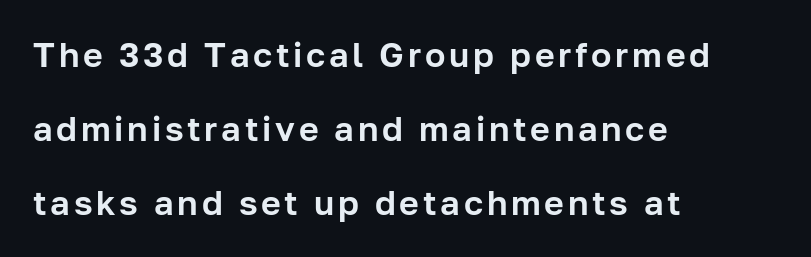
The image shows 34 px sans-serif type, upright; set left-aligned, loose line spacing (2.18x), not underlined; low stroke contrast and a medium x-height.
